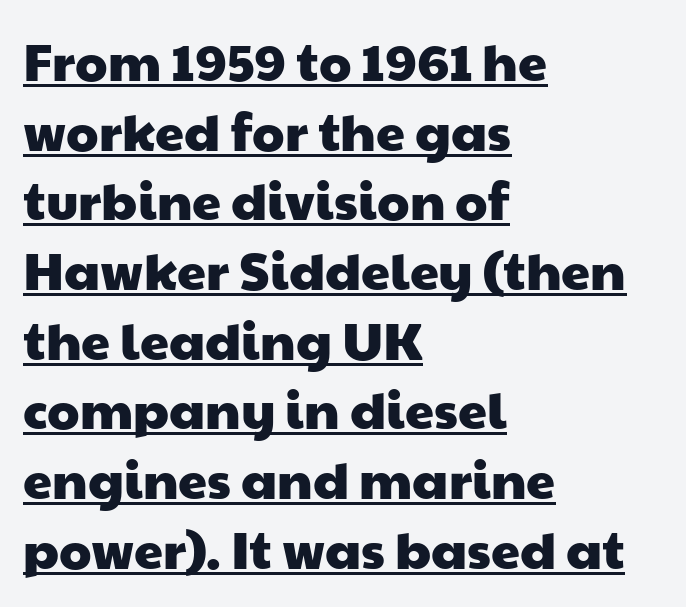
The image shows 52 px wide sans-serif type; set left-aligned, normal line spacing (1.34x), normal letter spacing, underlined; low stroke contrast and a medium x-height.
